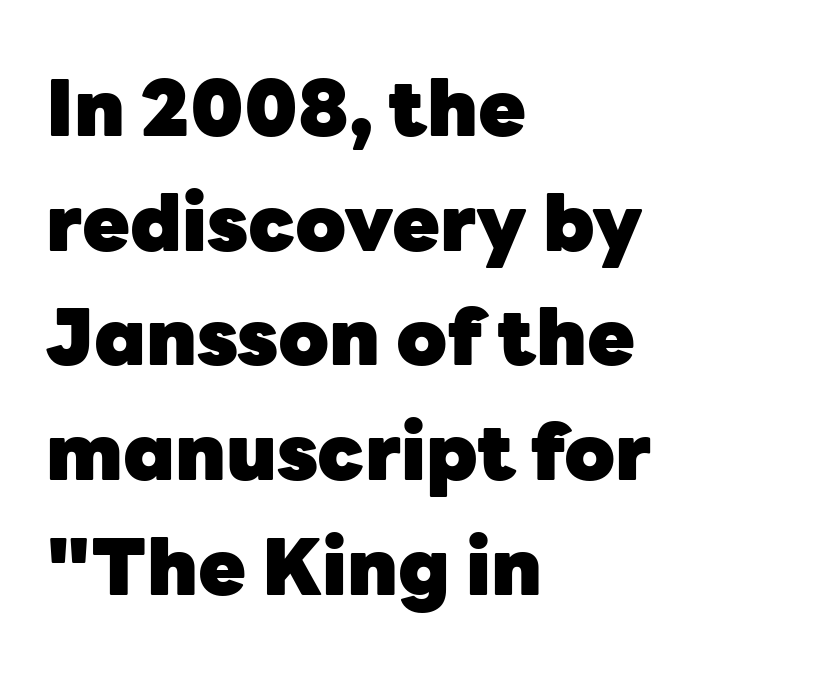
The image shows 78 px heavy sans-serif type, upright; set left-aligned, normal line spacing (1.47x), normal letter spacing, not underlined; low stroke contrast and a medium x-height.
